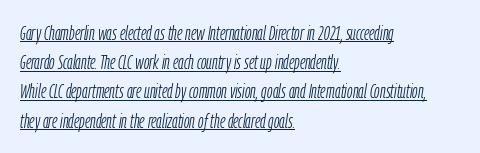
{"italic": "yes", "lean": "right", "slant_degrees": 9, "bold": "no", "underline": "yes", "align": "left", "line_spacing": "normal", "line_spacing_ratio": 1.46, "letter_spacing": "normal", "letter_spacing_em": 0.0, "glyph_px": 20}
